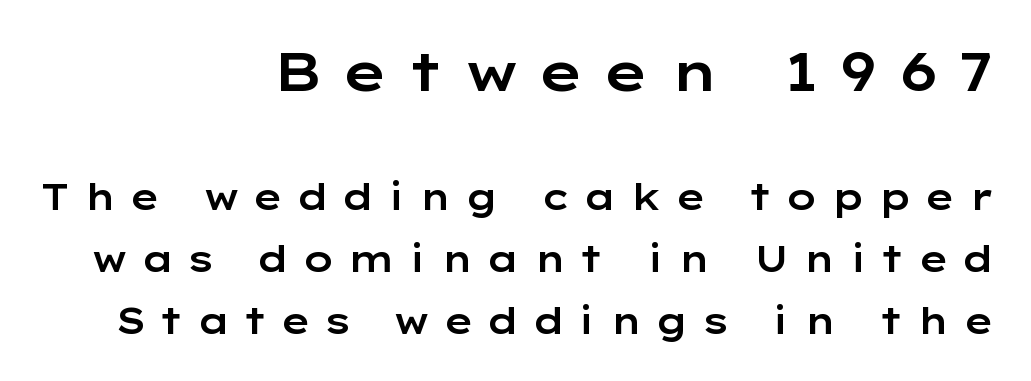
Q: Is the text italic (slanted)? A: No, it is upright.
Q: Is the typeface a serif or a sans-serif typeface? A: Sans-serif.
Q: Is the text underlined? A: No.
Q: How is the paragraph aligned? A: Right-aligned.
Q: Is the spacing between letters normal or unusually wide? A: Unusually wide.
Q: Which block of text is set in a larger size, the first (top) or the second (bottom)? A: The first (top) one.
Q: Width (condensed, normal, or wide)? A: Wide.
Q: Stroke contrast? A: Low.
Q: x-height? A: Medium.
Q: Monospaced? A: No.
